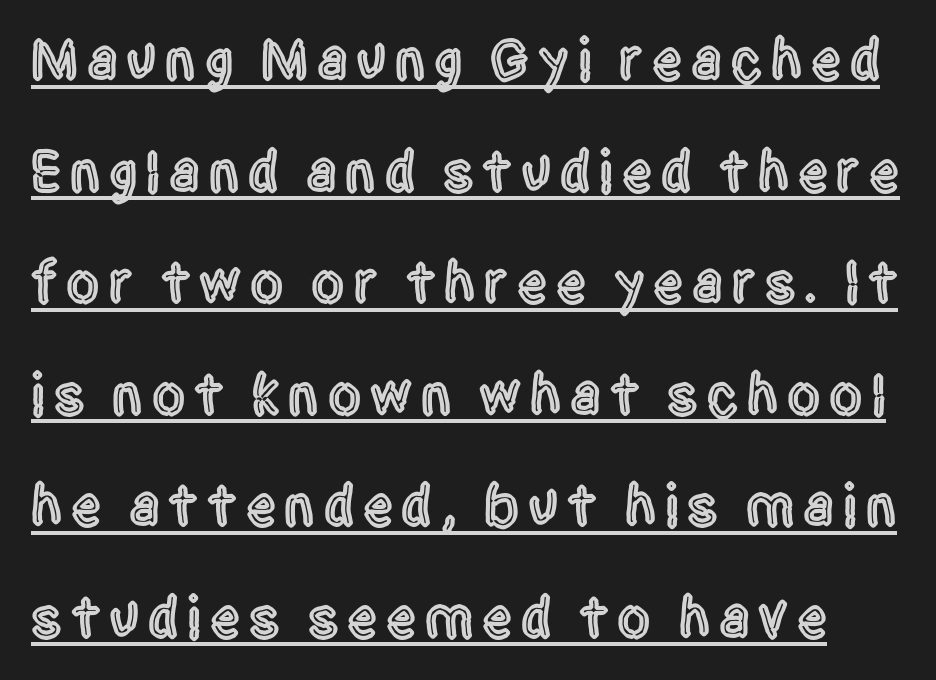
Q: Is the text italic (slanted)? A: No, it is upright.
Q: Is the typeface a serif or a sans-serif typeface? A: Sans-serif.
Q: Is the text underlined? A: Yes.
Q: Width (condensed, normal, or wide)? A: Condensed.
Q: x-height? A: Large.
Q: Monospaced? A: No.
